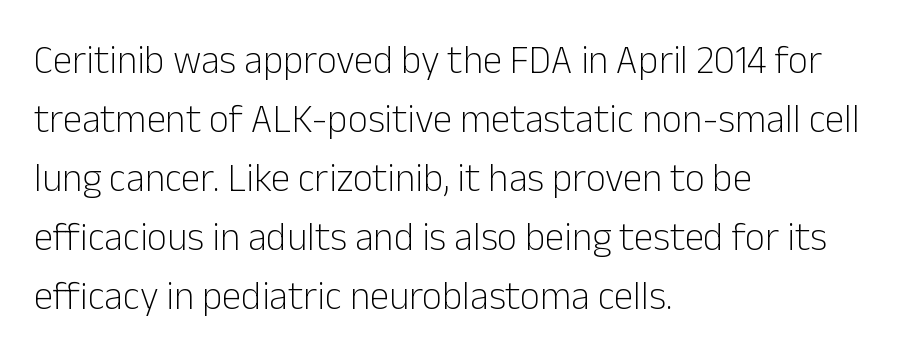
The image shows 39 px light sans-serif type, upright; set left-aligned, normal line spacing (1.51x), normal letter spacing, not underlined; low stroke contrast and a medium x-height.
